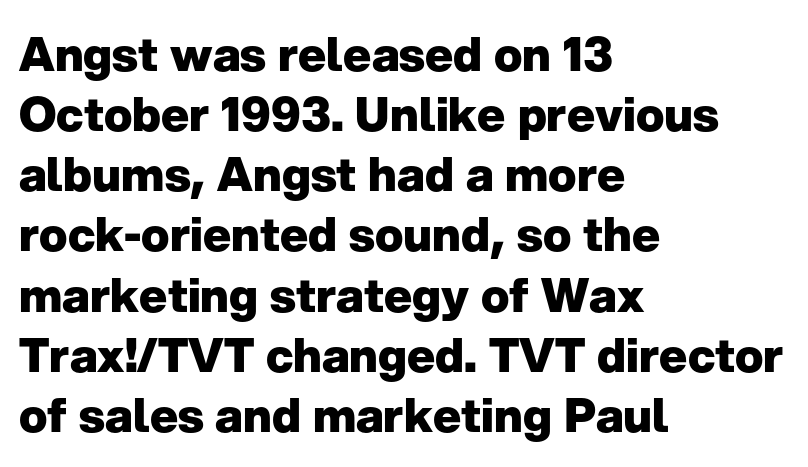
The image shows 47 px heavy sans-serif type, upright; set left-aligned, normal line spacing (1.28x), normal letter spacing, not underlined; low stroke contrast and a medium x-height.
